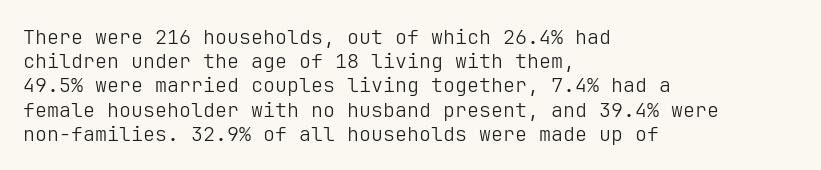
{"italic": "no", "bold": "no", "underline": "no", "align": "left", "line_spacing_ratio": 1.21, "letter_spacing": "normal", "letter_spacing_em": 0.0, "glyph_px": 20}
